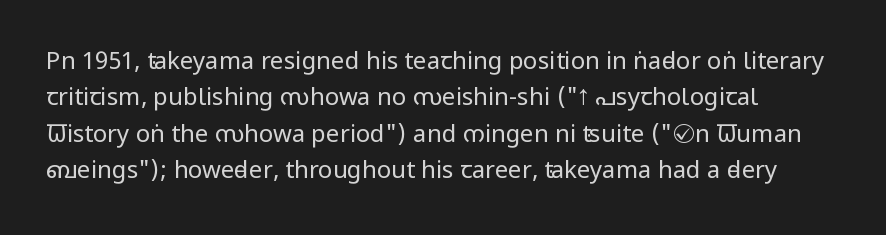
The image shows 24 px text type, upright; set left-aligned, normal line spacing (1.52x), normal letter spacing, not underlined.
